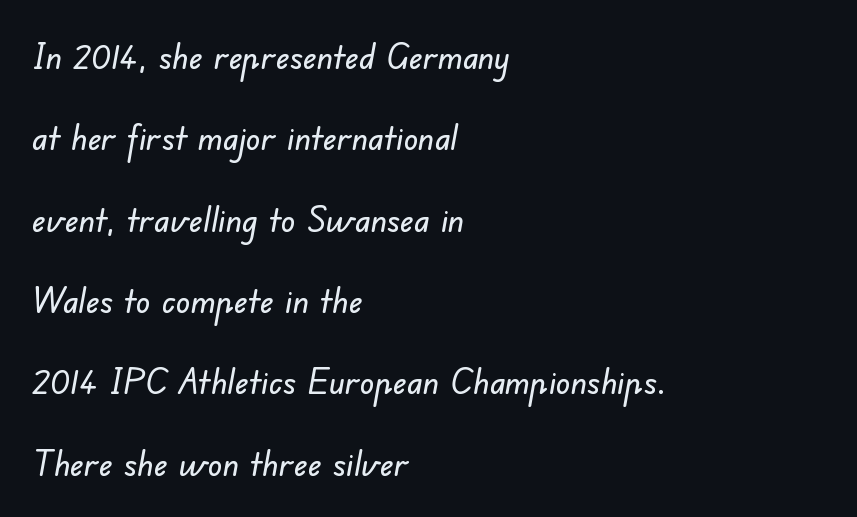
Glyph-to-glyph distance matches everyday printed text. Whoever set this chose breathing room over compactness in the vertical rhythm. Which margin do the lines hug? The left one — the right edge is uneven. A typesetter would call this proportional, since set widths differ per character. The string is rendered with underlining switched off. The letters carry no serifs — their stems end cleanly without finishing strokes.
